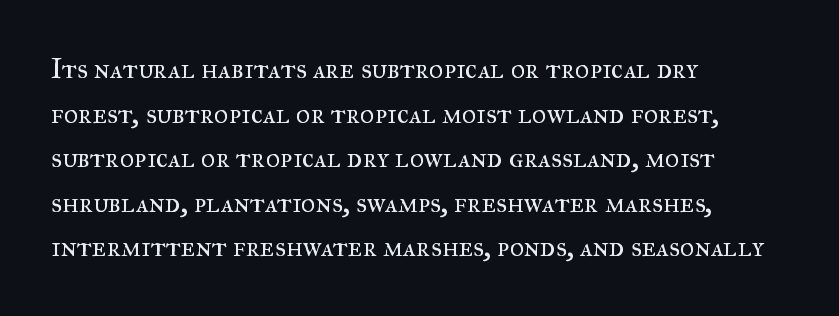
The image shows 28 px regular-weight serif type, upright; set left-aligned, normal line spacing (1.59x), normal letter spacing, not underlined; medium stroke contrast and a small x-height.
